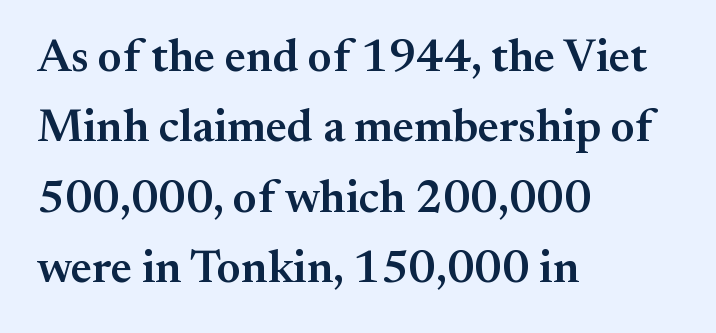
The image shows 46 px semibold serif type, upright; set left-aligned, normal line spacing (1.53x), normal letter spacing, not underlined; medium stroke contrast and a small x-height.
